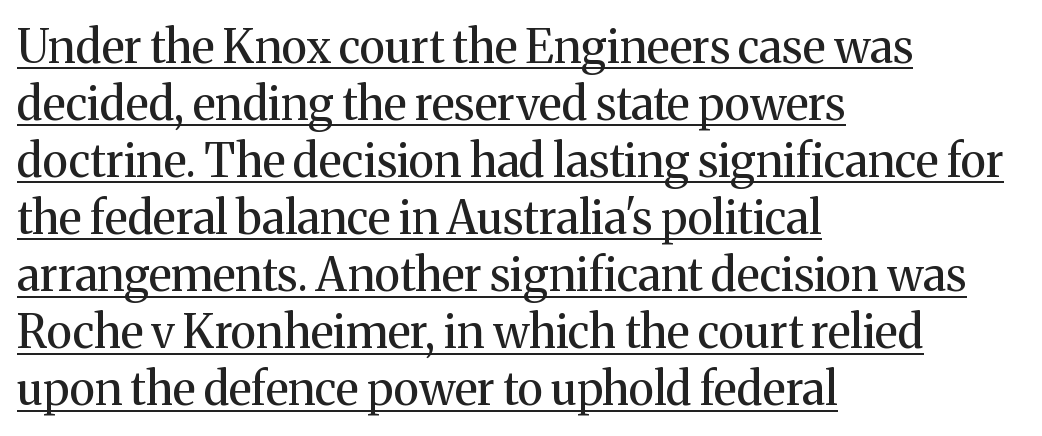
{"serif": "yes", "italic": "no", "bold": "no", "weight": "regular", "width": "normal", "stroke_contrast": "medium", "x_height": "medium", "monospaced": "no", "underline": "yes", "align": "left", "line_spacing_ratio": 1.24, "letter_spacing": "normal", "letter_spacing_em": 0.0, "glyph_px": 46}
